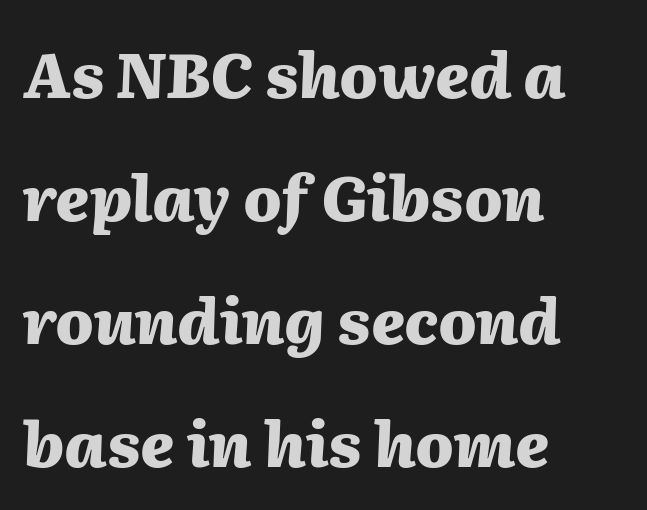
Summary of weight: heavy, a full bold. The typesetter chose a ragged-right arrangement here. The strip under each line holds only bare page. Posture: slanted.
